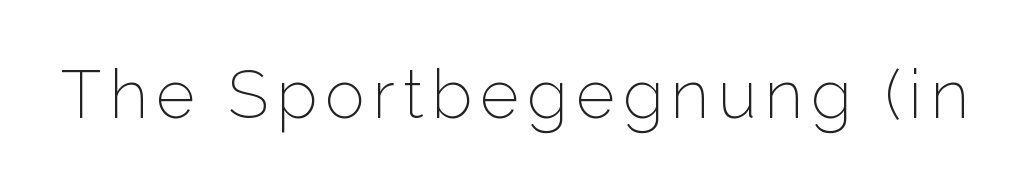
Q: Is the text bold? A: No.
Q: Is the text italic (slanted)? A: No, it is upright.
Q: Is the typeface a serif or a sans-serif typeface? A: Sans-serif.
Q: Is the text underlined? A: No.
Q: Width (condensed, normal, or wide)? A: Normal.
Q: Stroke contrast? A: Low.
Q: x-height? A: Medium.
Q: Monospaced? A: No.
